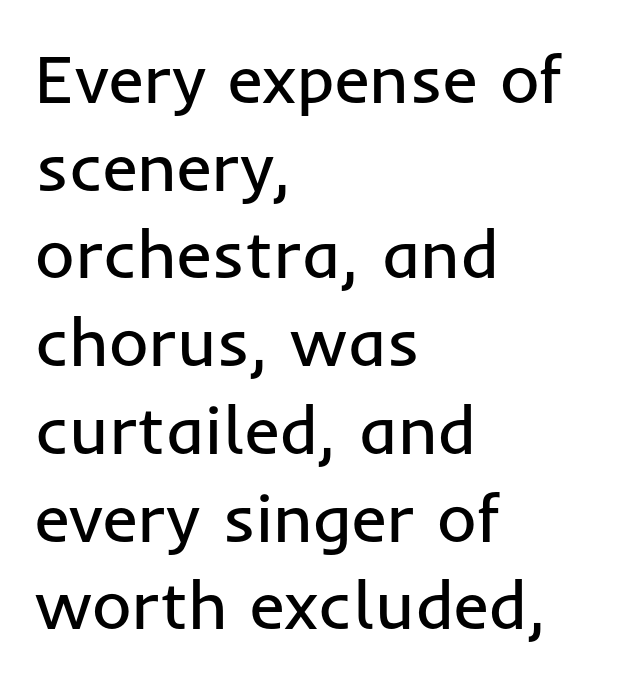
The image shows 68 px regular-weight sans-serif type, upright; set left-aligned, normal line spacing (1.29x), normal letter spacing, not underlined; low stroke contrast and a medium x-height.
